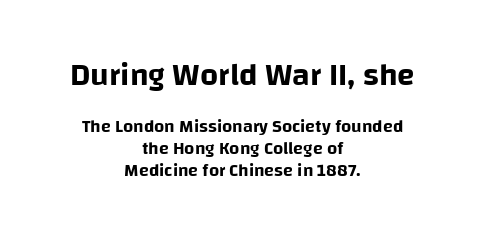
Any mark beneath the type? The region is blank. Compared with a flush-left layout, this one balances lines on the center instead. Rendered with straight, roman letterforms. The passage shown is typed in a proportional face where columns would drift. Examine the stroke ends and you'll find no serifs. Nothing unusual about the tracking: characters are spaced as the font intends.
